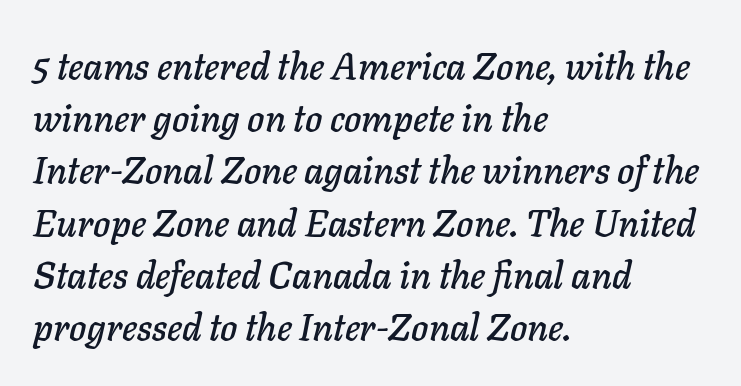
There's an unmistakable incline to the writing here. Honestly, the letter spacing is just normal — you wouldn't notice it. Interline gaps are of average width in this sample. Only glyphs here, with clear space below each row.
